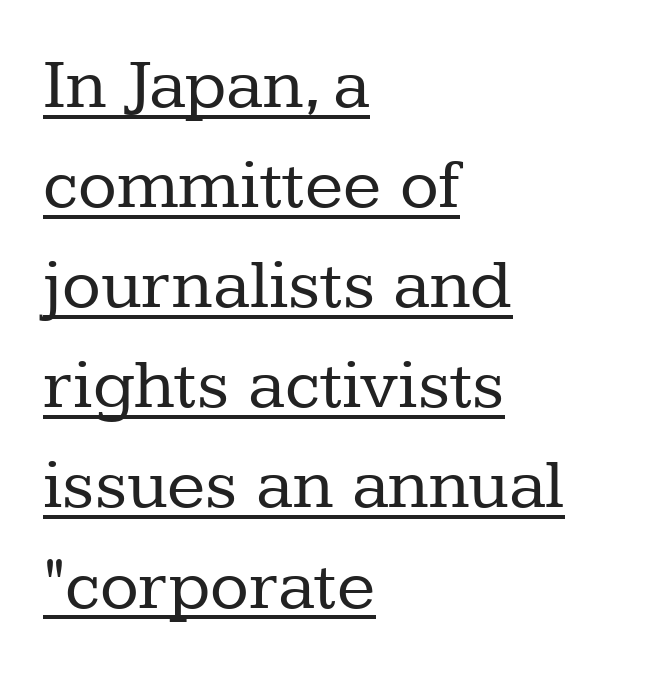
The image shows 71 px regular-weight serif type, upright; set left-aligned, normal line spacing (1.41x), normal letter spacing, underlined; low stroke contrast and a medium x-height.
